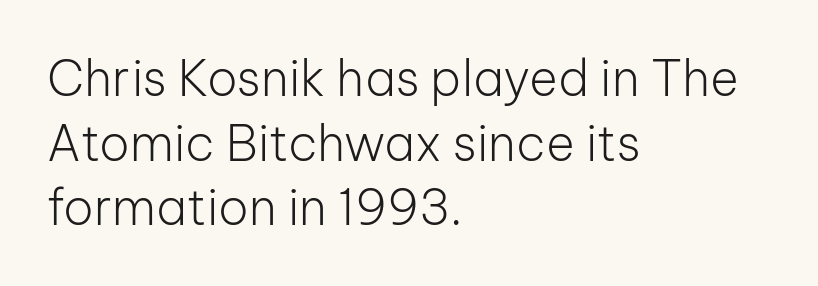
Alignment: flush left. Weight: in the light-to-regular range. Each letter's strokes conclude bluntly, with no projecting serifs. The baseline area is clear.
